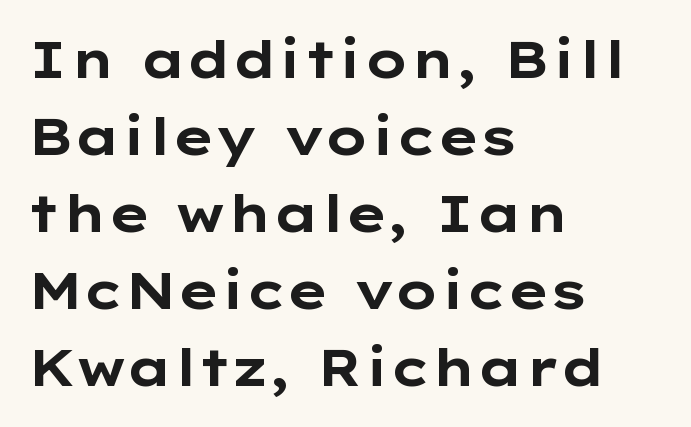
The image shows 51 px bold, wide sans-serif type, upright; set left-aligned, normal line spacing (1.51x), normal letter spacing, not underlined; low stroke contrast and a medium x-height.
